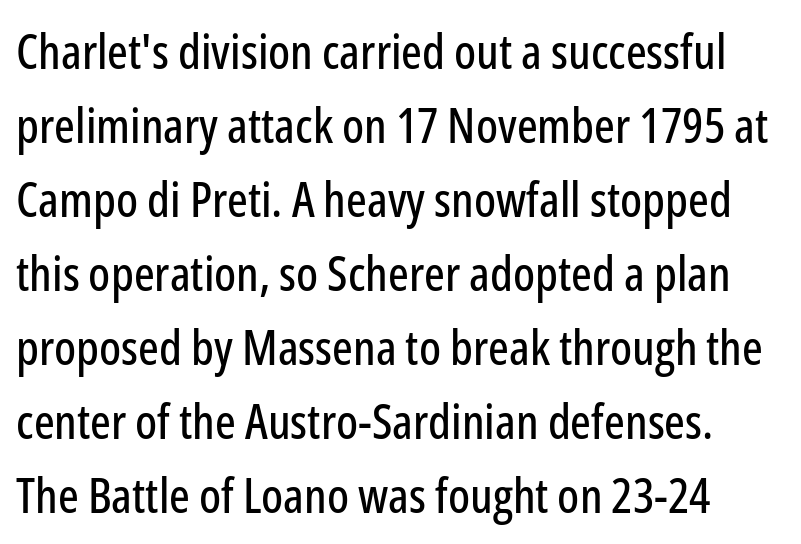
{"serif": "no", "italic": "no", "width": "condensed", "stroke_contrast": "low", "x_height": "medium", "monospaced": "no", "underline": "no", "line_spacing": "normal", "line_spacing_ratio": 1.51, "letter_spacing": "normal", "letter_spacing_em": 0.0, "glyph_px": 49}
